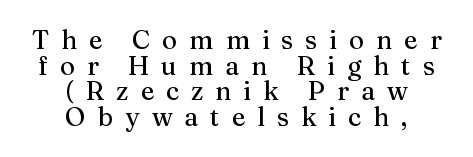
Q: Is the text italic (slanted)? A: No, it is upright.
Q: Is the text underlined? A: No.
Q: How is the paragraph aligned? A: Centered.
Q: Is the spacing between letters normal or unusually wide? A: Unusually wide.
Q: Is the spacing between lines tight, normal or loose? A: Tight.
